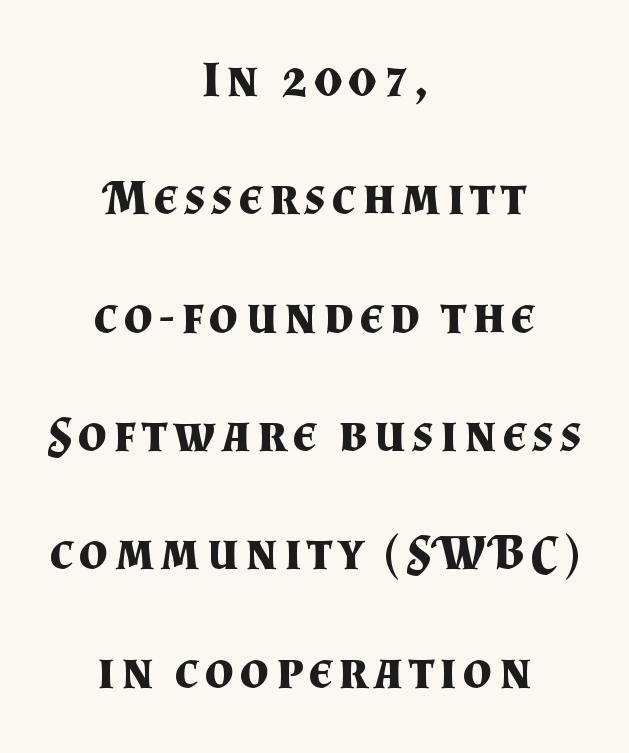
Q: Is the text bold? A: Yes.
Q: Is the text italic (slanted)? A: No, it is upright.
Q: Is the typeface a serif or a sans-serif typeface? A: Serif.
Q: Is the text underlined? A: No.
Q: How is the paragraph aligned? A: Centered.
Q: Is the spacing between lines tight, normal or loose? A: Loose.
Q: Width (condensed, normal, or wide)? A: Normal.
Q: Stroke contrast? A: Medium.
Q: x-height? A: Small.
Q: Monospaced? A: No.
